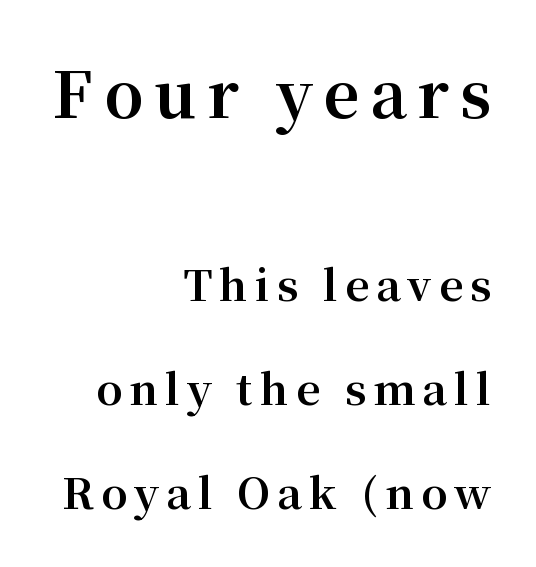
{"serif": "yes", "italic": "no", "bold": "yes", "weight": "bold", "width": "normal", "stroke_contrast": "medium", "x_height": "medium", "monospaced": "no", "underline": "no", "align": "right", "line_spacing": "loose", "line_spacing_ratio": 2.48, "larger_block": "first", "size_ratio": 1.5, "glyph_px": 63}
